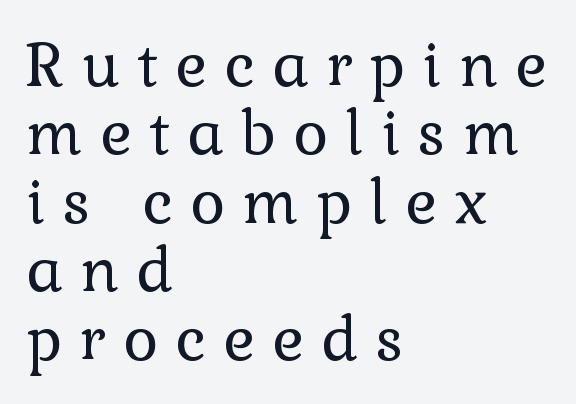
{"serif": "yes", "italic": "no", "bold": "no", "weight": "regular", "width": "normal", "x_height": "medium", "monospaced": "no", "underline": "no", "align": "left", "line_spacing": "tight", "line_spacing_ratio": 1.14, "letter_spacing": "wide", "letter_spacing_em": 0.29, "glyph_px": 60}
